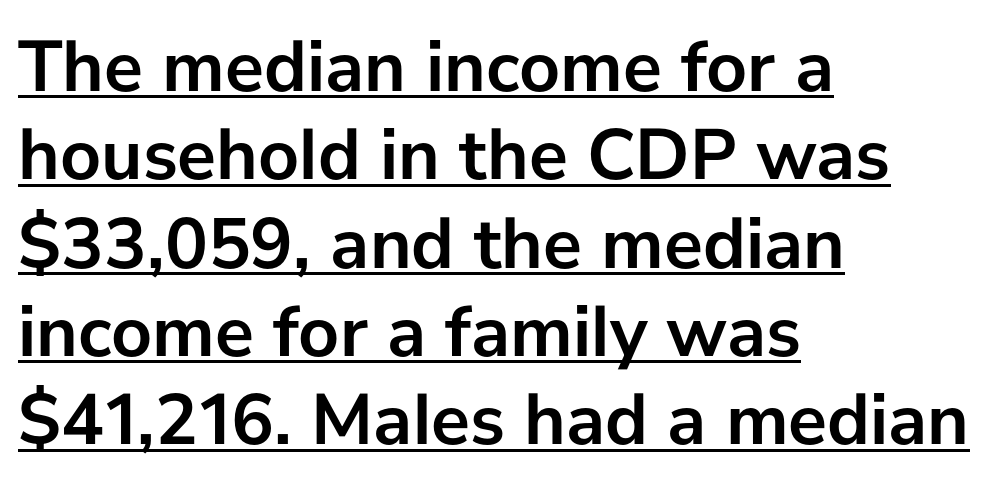
Q: Is the text bold? A: Yes.
Q: Is the text italic (slanted)? A: No, it is upright.
Q: Is the typeface a serif or a sans-serif typeface? A: Sans-serif.
Q: Is the text underlined? A: Yes.
Q: How is the paragraph aligned? A: Left-aligned.
Q: Is the spacing between letters normal or unusually wide? A: Normal.
Q: Width (condensed, normal, or wide)? A: Normal.
Q: Stroke contrast? A: Low.
Q: x-height? A: Medium.
Q: Monospaced? A: No.
